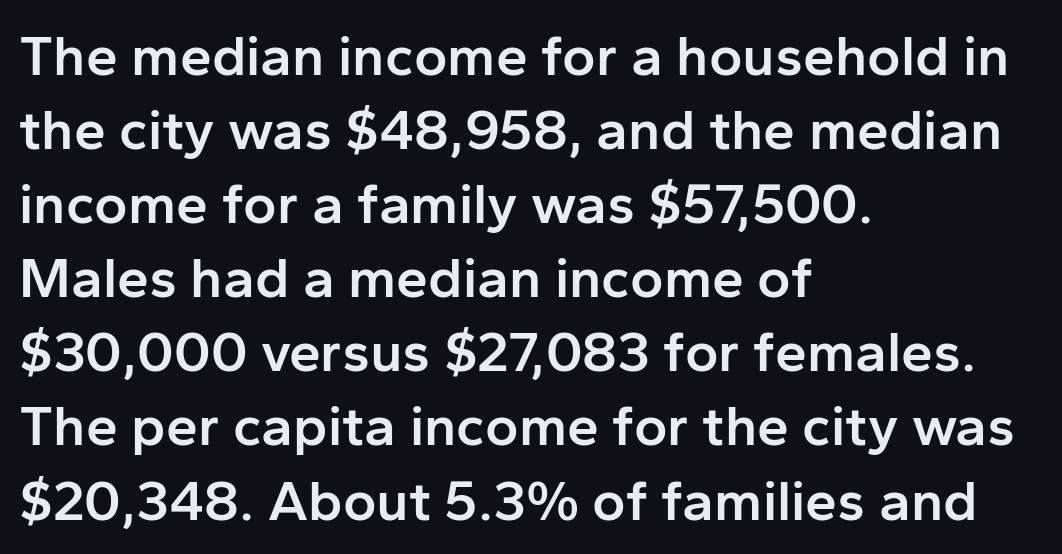
Q: Is the text bold? A: Semi-bold.
Q: Is the text italic (slanted)? A: No, it is upright.
Q: Is the typeface a serif or a sans-serif typeface? A: Sans-serif.
Q: Is the text underlined? A: No.
Q: How is the paragraph aligned? A: Left-aligned.
Q: Is the spacing between letters normal or unusually wide? A: Normal.
Q: Is the spacing between lines tight, normal or loose? A: Normal.
Q: Width (condensed, normal, or wide)? A: Normal.
Q: Stroke contrast? A: Low.
Q: x-height? A: Medium.
Q: Monospaced? A: No.
